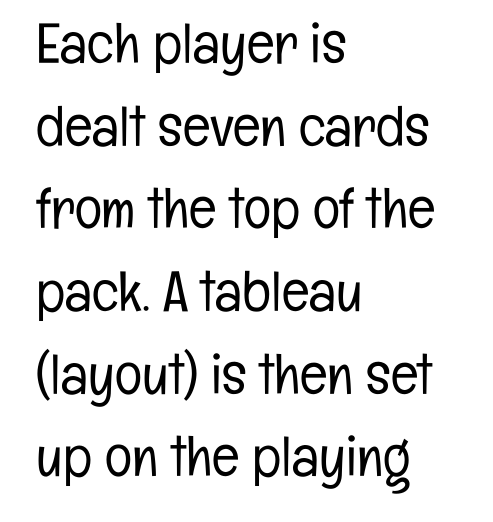
Q: Is the text bold? A: No.
Q: Is the text italic (slanted)? A: No, it is upright.
Q: Is the typeface a serif or a sans-serif typeface? A: Sans-serif.
Q: Is the text underlined? A: No.
Q: How is the paragraph aligned? A: Left-aligned.
Q: Is the spacing between letters normal or unusually wide? A: Normal.
Q: Is the spacing between lines tight, normal or loose? A: Normal.
Q: Width (condensed, normal, or wide)? A: Condensed.
Q: Stroke contrast? A: Low.
Q: x-height? A: Medium.
Q: Monospaced? A: No.
